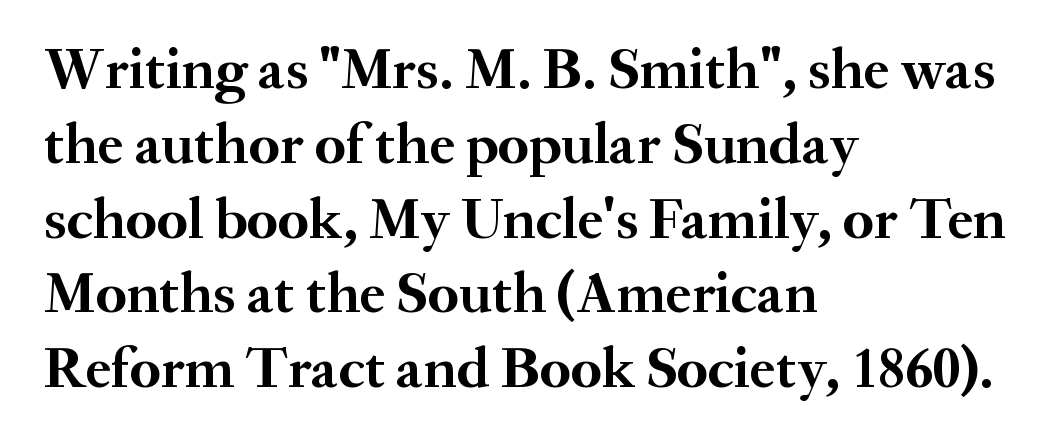
Characters remain perfectly vertical along every line. Summary of vertical rhythm: regular, with standard interline spacing. A dark, heavy texture on the line: the type is bold. This rendering features lettering with no underline. These lines stack with their left ends in a neat column. The face used here is seriffed, in the tradition of book romans.
